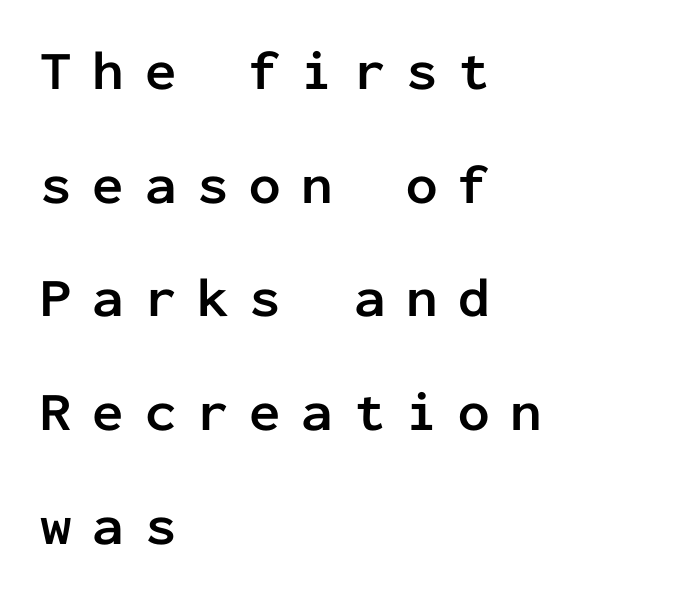
The image shows 56 px semibold sans-serif type, upright, monospaced; set left-aligned, loose line spacing (2.03x), unusually wide letter spacing (+0.37 em), not underlined; low stroke contrast and a medium x-height.
